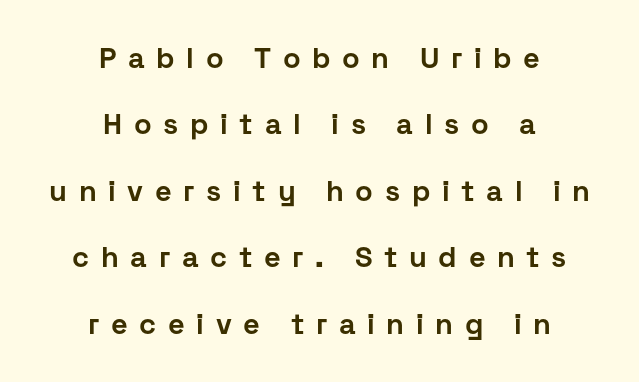
The image shows 29 px bold sans-serif type, upright; set centered, loose line spacing (2.29x), unusually wide letter spacing (+0.4 em), not underlined; low stroke contrast and a medium x-height.
